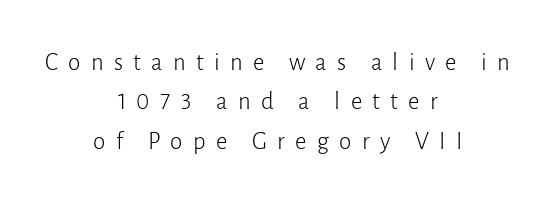
Q: Is the text bold? A: No.
Q: Is the text italic (slanted)? A: No, it is upright.
Q: Is the text underlined? A: No.
Q: How is the paragraph aligned? A: Centered.
Q: Is the spacing between letters normal or unusually wide? A: Unusually wide.
Q: Is the spacing between lines tight, normal or loose? A: Normal.
